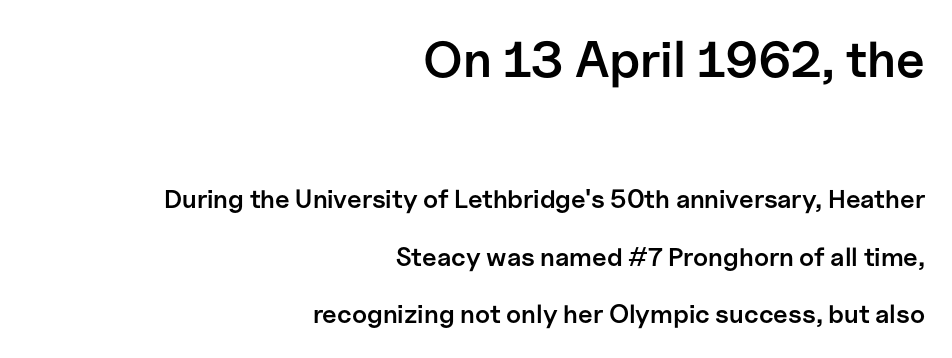
The image shows 51 px semibold sans-serif type, upright; set right-aligned, loose line spacing (2.23x), normal letter spacing, not underlined; the first (top) block is 1.96x larger; low stroke contrast and a medium x-height.
